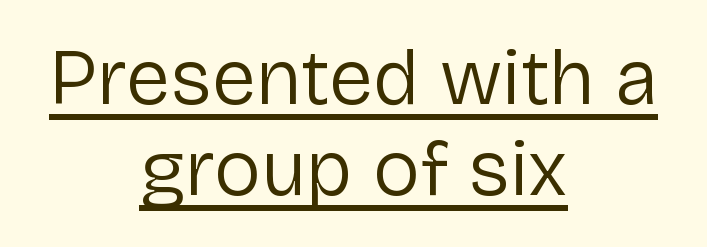
Q: Is the text bold? A: No.
Q: Is the text italic (slanted)? A: No, it is upright.
Q: Is the typeface a serif or a sans-serif typeface? A: Sans-serif.
Q: Is the text underlined? A: Yes.
Q: How is the paragraph aligned? A: Centered.
Q: Is the spacing between letters normal or unusually wide? A: Normal.
Q: Is the spacing between lines tight, normal or loose? A: Tight.
Q: Width (condensed, normal, or wide)? A: Normal.
Q: Stroke contrast? A: Low.
Q: x-height? A: Medium.
Q: Monospaced? A: No.
